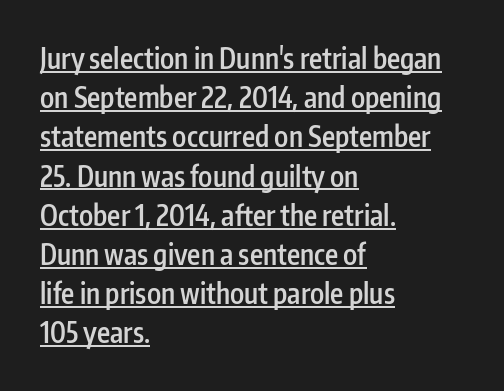
{"serif": "no", "italic": "no", "bold": "semi", "weight": "semibold", "width": "condensed", "stroke_contrast": "low", "x_height": "medium", "monospaced": "no", "underline": "yes", "align": "left", "line_spacing": "normal", "line_spacing_ratio": 1.4, "letter_spacing": "normal", "letter_spacing_em": 0.0, "glyph_px": 28}
